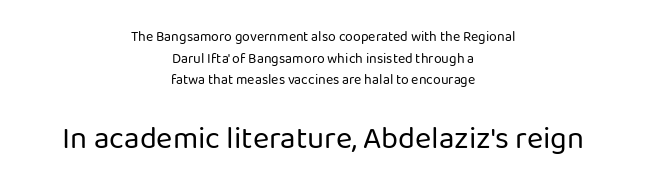
Q: Is the text bold? A: No.
Q: Is the text italic (slanted)? A: No, it is upright.
Q: Is the typeface a serif or a sans-serif typeface? A: Sans-serif.
Q: Is the text underlined? A: No.
Q: How is the paragraph aligned? A: Centered.
Q: Is the spacing between letters normal or unusually wide? A: Normal.
Q: Is the spacing between lines tight, normal or loose? A: Normal.
Q: Which block of text is set in a larger size, the first (top) or the second (bottom)? A: The second (bottom) one.
Q: Width (condensed, normal, or wide)? A: Normal.
Q: Stroke contrast? A: Low.
Q: x-height? A: Medium.
Q: Monospaced? A: No.
